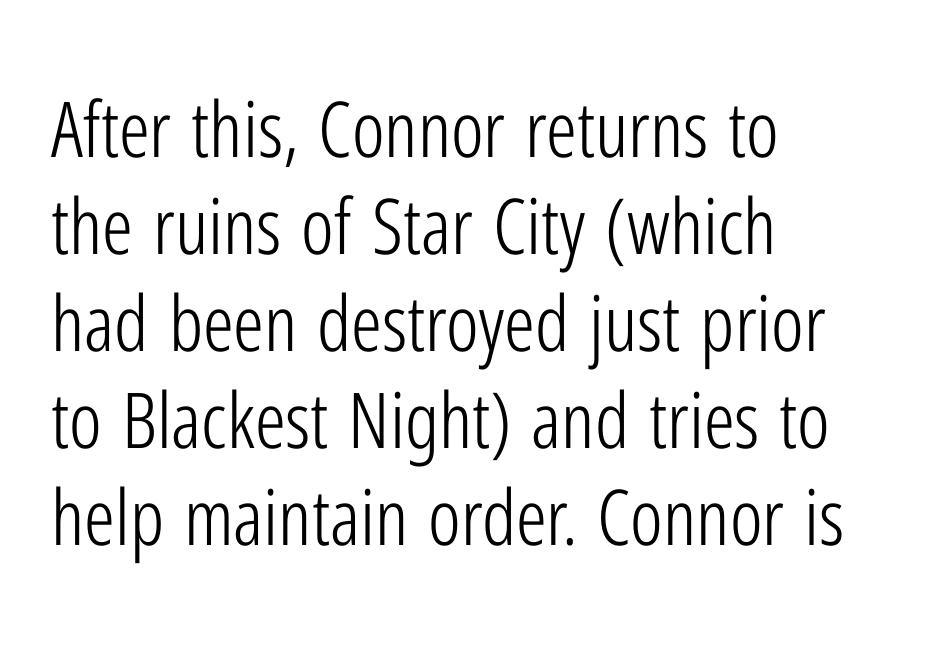
The image shows 77 px light, condensed sans-serif type, upright; set left-aligned, normal line spacing (1.26x), normal letter spacing, not underlined; low stroke contrast and a medium x-height.
